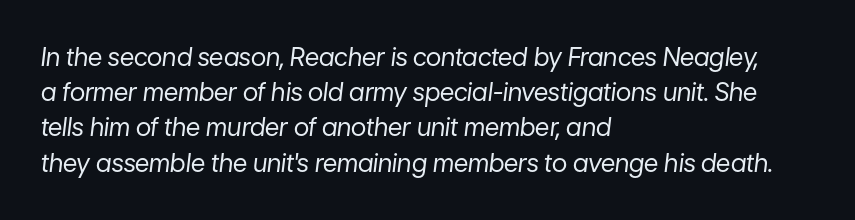
Rule under the text: the space is simply empty. Standard letterfit; no display-style spreading of the glyphs. This reads as an unemphasized weight, regular at the heaviest. Is the block centered? No — it sits flush against the left margin.
